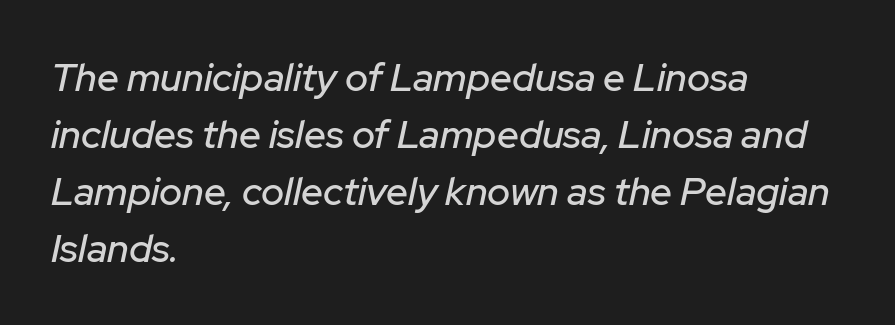
Q: Is the text italic (slanted)? A: Yes, it leans right by about 12 degrees.
Q: Is the text underlined? A: No.
Q: How is the paragraph aligned? A: Left-aligned.
Q: Is the spacing between letters normal or unusually wide? A: Normal.
Q: Is the spacing between lines tight, normal or loose? A: Normal.
Q: Width (condensed, normal, or wide)? A: Normal.
Q: Stroke contrast? A: Low.
Q: x-height? A: Medium.
Q: Monospaced? A: No.
